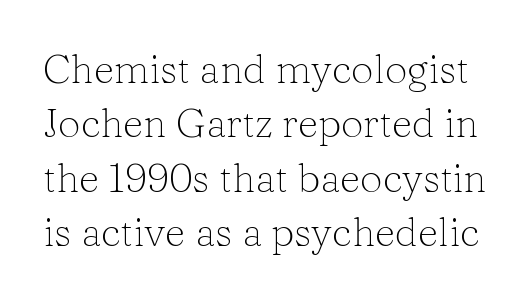
Between one letter and the next there's only the usual sliver of space. Anything drawn beneath the words? Only blank space. Is this a fixed-width face? No — the glyphs have proportional, varying widths. No extra ink here — the face is not bold. Regarding leading, the lines here are spaced in the standard way. In terms of posture, this sample is upright.
